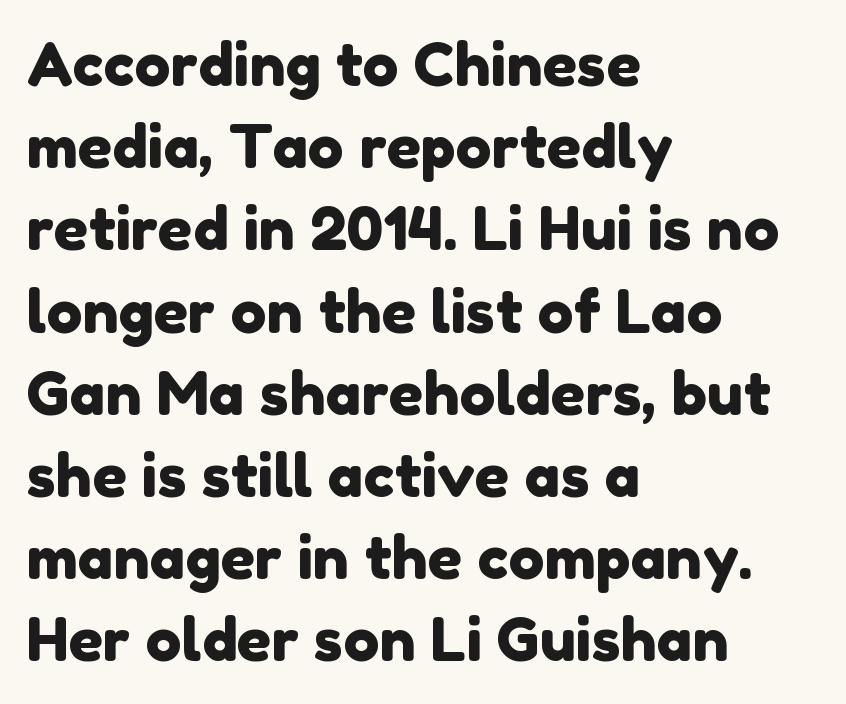
Q: Is the typeface a serif or a sans-serif typeface? A: Sans-serif.
Q: Is the text underlined? A: No.
Q: How is the paragraph aligned? A: Left-aligned.
Q: Is the spacing between letters normal or unusually wide? A: Normal.
Q: Is the spacing between lines tight, normal or loose? A: Normal.
Q: Width (condensed, normal, or wide)? A: Normal.
Q: Stroke contrast? A: Low.
Q: x-height? A: Medium.
Q: Monospaced? A: No.
